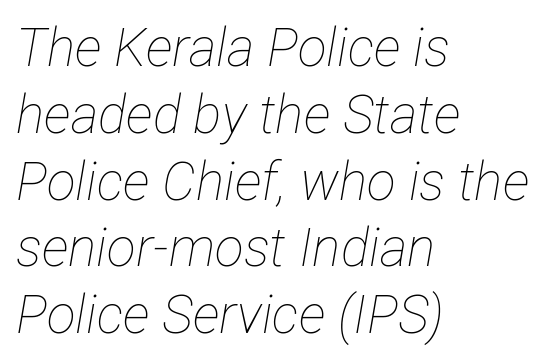
The image shows 53 px thin, condensed type, italic (leaning right); set left-aligned, normal line spacing (1.26x), normal letter spacing, not underlined; low stroke contrast and a medium x-height.
